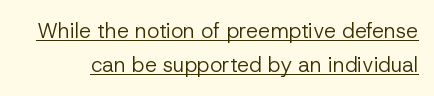
When letters stand straight like this, we call the style roman or upright. No extra tracking has been applied to these lines. Leading: standard. The face looks like a standard text weight, possibly lighter.
